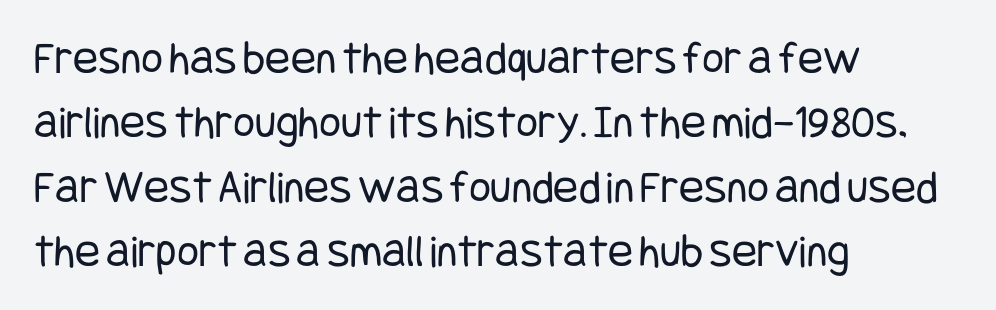
{"serif": "no", "italic": "no", "bold": "no", "weight": "regular", "width": "condensed", "stroke_contrast": "low", "x_height": "large", "underline": "no", "align": "left", "line_spacing": "normal", "line_spacing_ratio": 1.37, "letter_spacing": "normal", "letter_spacing_em": 0.0, "glyph_px": 47}
